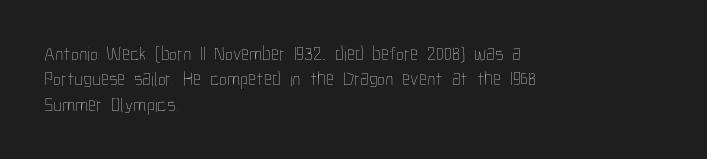
The rows are spaced the way most documents space them. Weight: in the light-to-regular range. Each word holds together tightly as a unit, with standard inter-letter gaps. Nobody drew a line under any word here.
